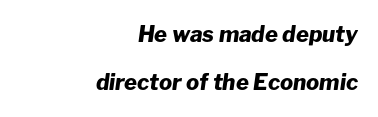
{"italic": "yes", "lean": "right", "slant_degrees": 8, "bold": "yes", "underline": "no", "align": "right", "line_spacing": "loose", "line_spacing_ratio": 2.2, "letter_spacing": "normal", "letter_spacing_em": 0.0, "glyph_px": 22}
